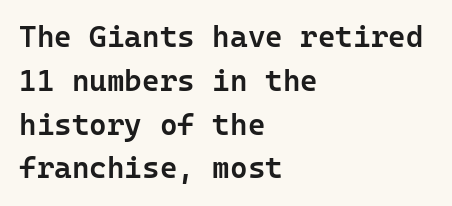
The compositor pushed each line to the left boundary. Every stem runs plumb, perpendicular to the baseline. The typeface chosen for these lines omits serifs. Each row of text sits above clean, open space. A somewhat darkened texture: the type is semibold rather than bold. The line-height multiplier appears to be the usual default.
